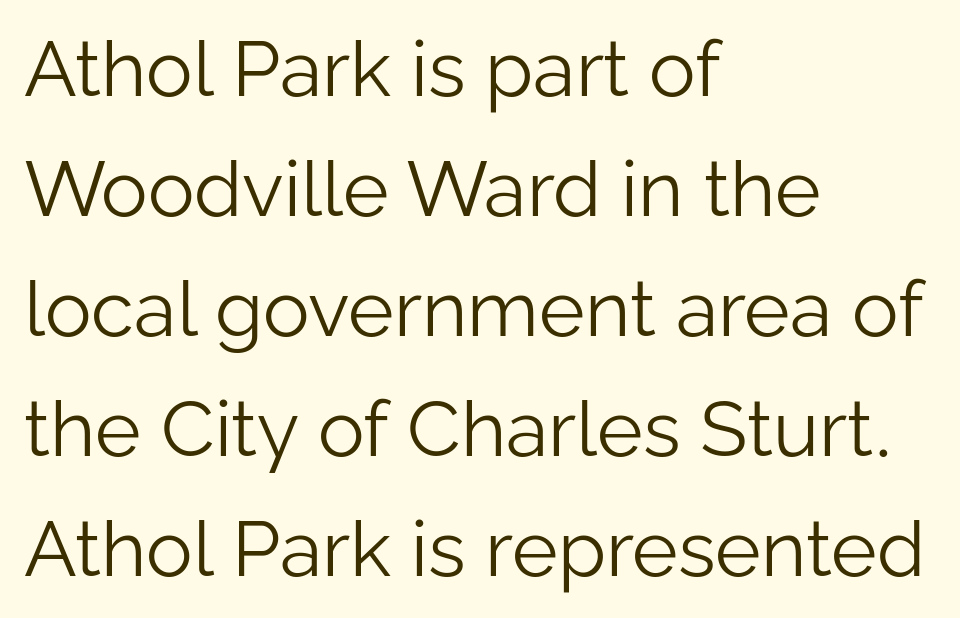
The image shows 78 px light sans-serif type, upright; set left-aligned, normal line spacing (1.54x), normal letter spacing, not underlined; low stroke contrast and a medium x-height.
